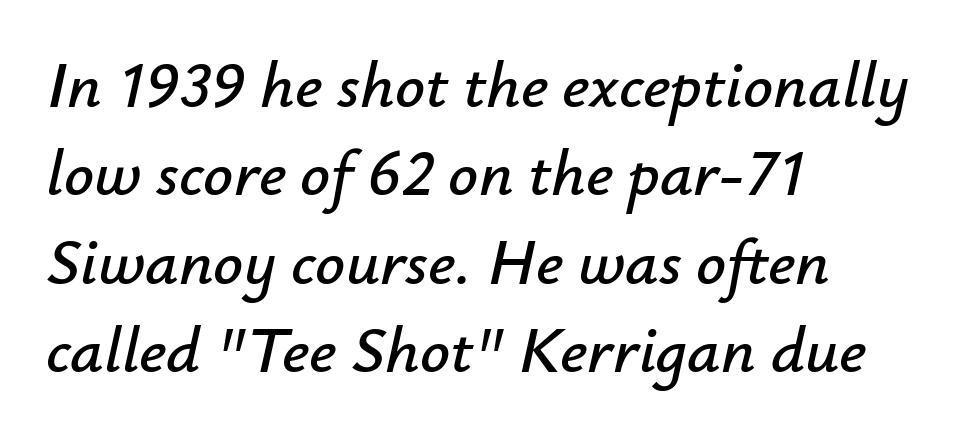
These lines were composed using italics. A typesetter would call this proportional, since set widths differ per character. Successive baselines arrive at the customary interval. No extra tracking has been applied to these lines. Is the block centered? No — it sits flush against the left margin.
